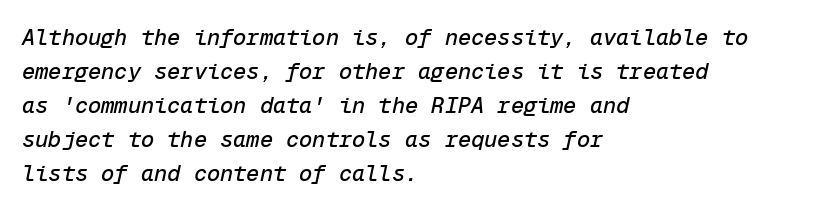
Does the copy run flush right? No — it runs flush left. Spacing between characters is what you'd get straight out of the box. The designer left line spacing at the default. A typesetter would mark this as italic.
